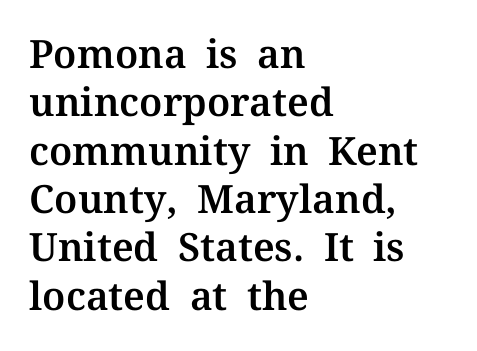
Typeset ragged right — the left edge is the straight one. The typeface chosen for these lines features serifs. It's the straight-up-and-down kind of type. The passage shown is typed in a proportional face where columns would drift.
